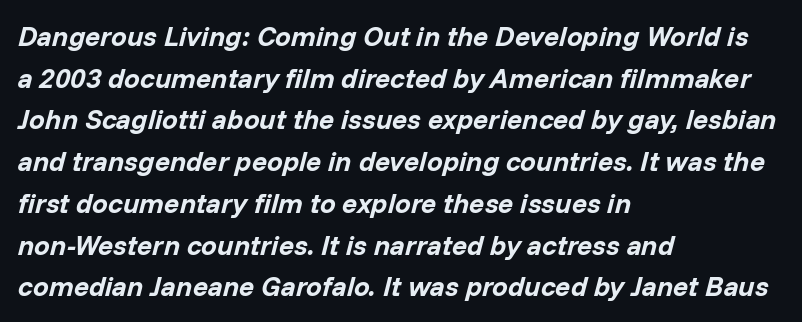
Q: Is the text bold? A: Yes.
Q: Is the text italic (slanted)? A: Yes, it leans right by about 14 degrees.
Q: Is the text underlined? A: No.
Q: How is the paragraph aligned? A: Left-aligned.
Q: Is the spacing between letters normal or unusually wide? A: Normal.
Q: Is the spacing between lines tight, normal or loose? A: Normal.
Q: Width (condensed, normal, or wide)? A: Normal.
Q: Stroke contrast? A: Low.
Q: x-height? A: Medium.
Q: Monospaced? A: No.
